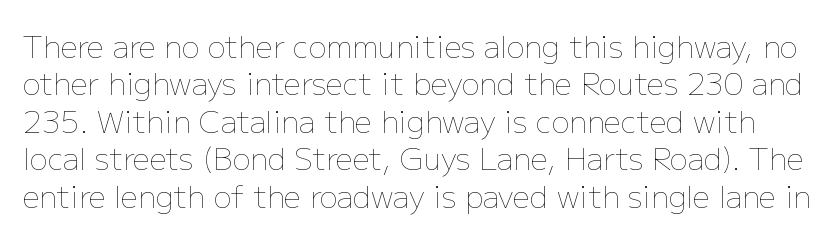
No word sits above an underline. A typesetter would call this proportional, since set widths differ per character. Compared with typical body copy, the letter spacing here is the same. Does the lettering tilt? It doesn't — this is upright. Vertically, the passage feels balanced, rows spaced as you'd expect.
